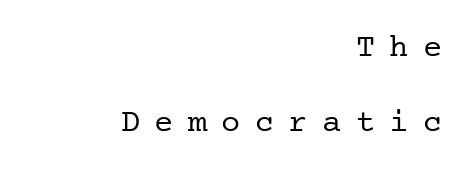
Q: Is the text bold? A: No.
Q: Is the text italic (slanted)? A: No, it is upright.
Q: Is the typeface a serif or a sans-serif typeface? A: Serif.
Q: Is the text underlined? A: No.
Q: How is the paragraph aligned? A: Right-aligned.
Q: Is the spacing between letters normal or unusually wide? A: Unusually wide.
Q: Is the spacing between lines tight, normal or loose? A: Loose.
Q: Width (condensed, normal, or wide)? A: Normal.
Q: Stroke contrast? A: Low.
Q: x-height? A: Medium.
